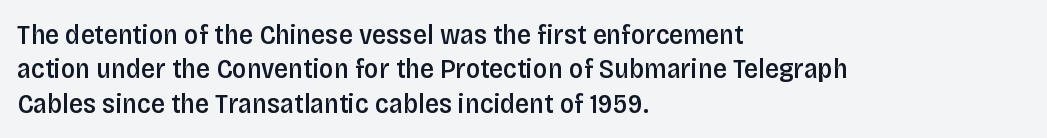
Q: Is the text bold? A: Semi-bold.
Q: Is the text italic (slanted)? A: No, it is upright.
Q: Is the typeface a serif or a sans-serif typeface? A: Sans-serif.
Q: Is the text underlined? A: No.
Q: How is the paragraph aligned? A: Left-aligned.
Q: Is the spacing between letters normal or unusually wide? A: Normal.
Q: Width (condensed, normal, or wide)? A: Condensed.
Q: Stroke contrast? A: Low.
Q: x-height? A: Large.
Q: Monospaced? A: No.
